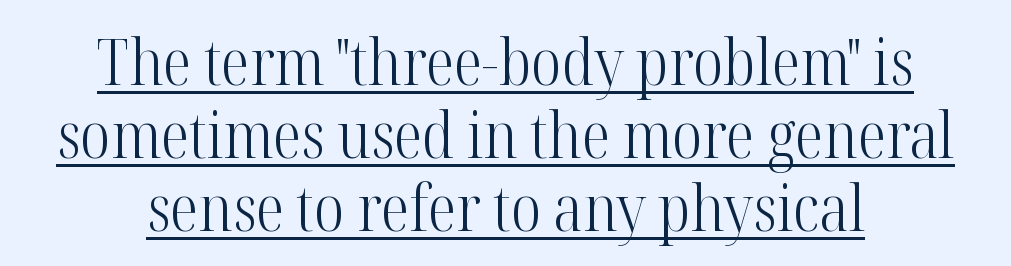
The passage shown is typeset with a serif family. The text block is weighted toward neither margin, spreading evenly from the middle. You can tell it's not italic because the verticals are truly vertical. The passage shown has conventional tracking throughout. You could barely slide anything between these rows.
